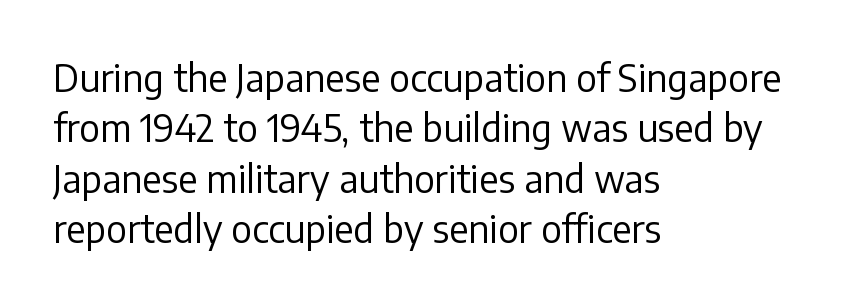
The image shows 37 px regular-weight sans-serif type, upright; set left-aligned, normal line spacing (1.36x), normal letter spacing, not underlined; low stroke contrast and a medium x-height.
